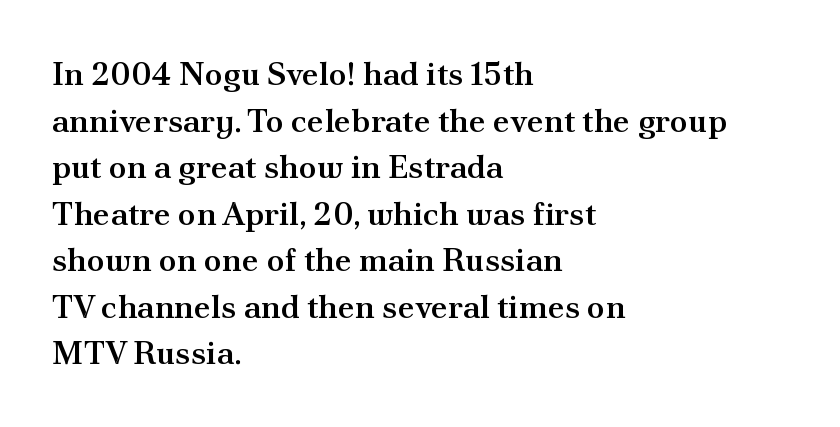
Q: Is the text bold? A: Semi-bold.
Q: Is the text italic (slanted)? A: No, it is upright.
Q: Is the typeface a serif or a sans-serif typeface? A: Serif.
Q: Is the text underlined? A: No.
Q: How is the paragraph aligned? A: Left-aligned.
Q: Is the spacing between letters normal or unusually wide? A: Normal.
Q: Is the spacing between lines tight, normal or loose? A: Normal.
Q: Width (condensed, normal, or wide)? A: Normal.
Q: Stroke contrast? A: Medium.
Q: x-height? A: Small.
Q: Monospaced? A: No.
